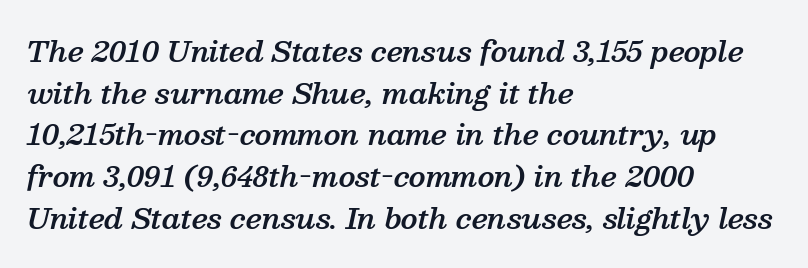
{"serif": "yes", "italic": "yes", "lean": "right", "slant_degrees": 13, "bold": "semi", "weight": "semibold", "width": "normal", "stroke_contrast": "medium", "x_height": "medium", "monospaced": "no", "underline": "no", "align": "left", "line_spacing": "normal", "line_spacing_ratio": 1.49, "letter_spacing": "normal", "letter_spacing_em": 0.0, "glyph_px": 28}
